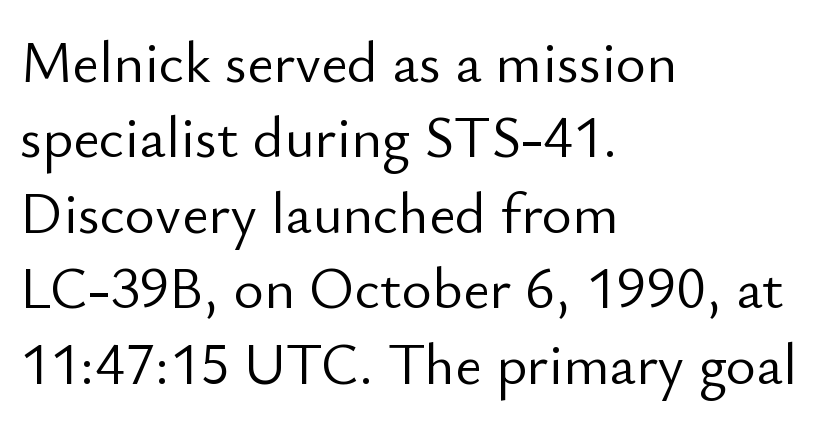
The image shows 58 px light sans-serif type, upright; set left-aligned, normal line spacing (1.3x), normal letter spacing, not underlined; low stroke contrast and a small x-height.
